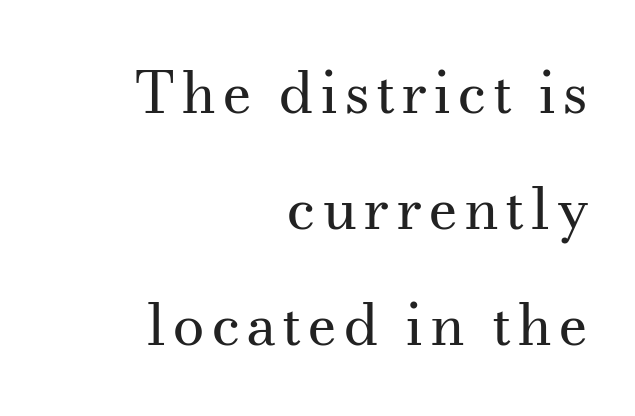
{"serif": "yes", "italic": "no", "bold": "no", "weight": "regular", "width": "normal", "stroke_contrast": "medium", "x_height": "small", "monospaced": "no", "underline": "no", "align": "right", "line_spacing": "loose", "line_spacing_ratio": 2.0, "glyph_px": 58}
